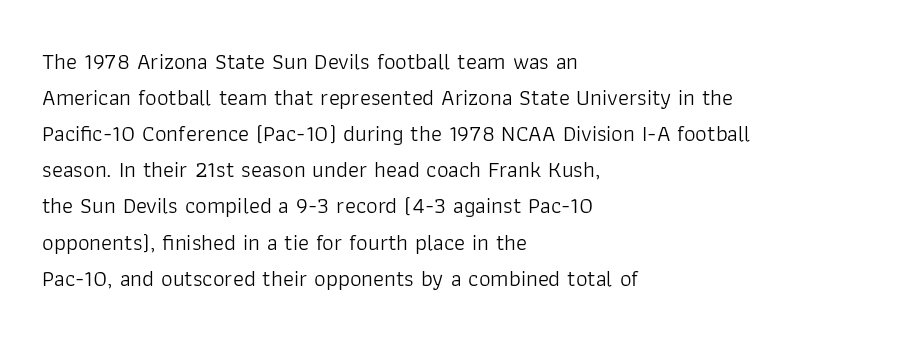
Q: Is the text bold? A: No.
Q: Is the text italic (slanted)? A: No, it is upright.
Q: Is the text underlined? A: No.
Q: How is the paragraph aligned? A: Left-aligned.
Q: Is the spacing between letters normal or unusually wide? A: Normal.
Q: Is the spacing between lines tight, normal or loose? A: Normal.
